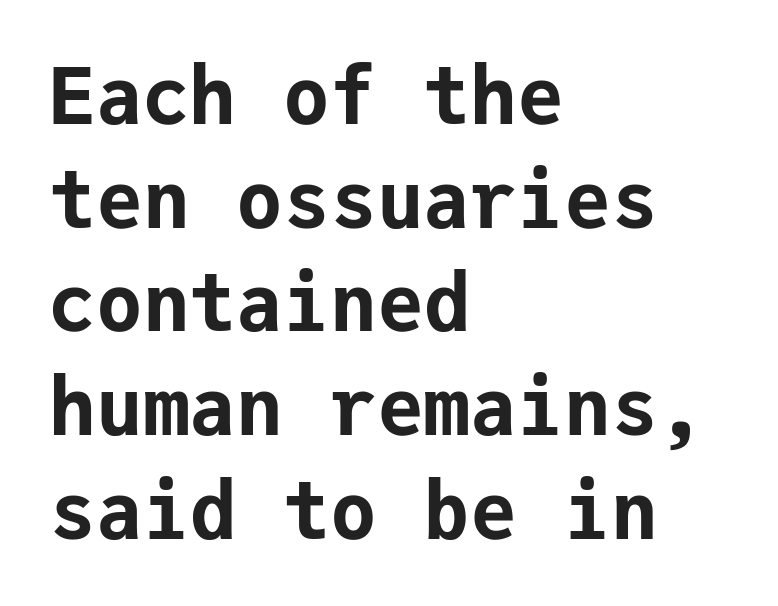
Is there much room between lines? A standard amount, neither cramped nor airy. Notice how the stems are strictly vertical — no italics here. The compositor pushed each line to the left boundary. Serifs: no, the terminals of the letterforms are clean. Unmarked baselines from the first word to the last.
